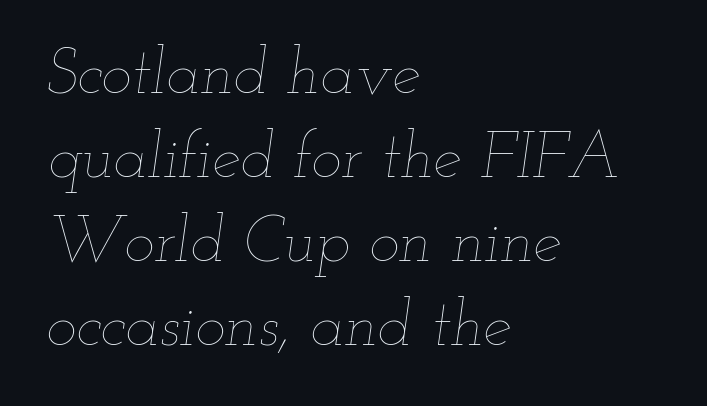
Q: Is the text bold? A: No.
Q: Is the text italic (slanted)? A: Yes, it leans right by about 12 degrees.
Q: Is the text underlined? A: No.
Q: How is the paragraph aligned? A: Left-aligned.
Q: Is the spacing between letters normal or unusually wide? A: Normal.
Q: Is the spacing between lines tight, normal or loose? A: Normal.
Q: Width (condensed, normal, or wide)? A: Wide.
Q: Stroke contrast? A: Low.
Q: x-height? A: Small.
Q: Monospaced? A: No.
